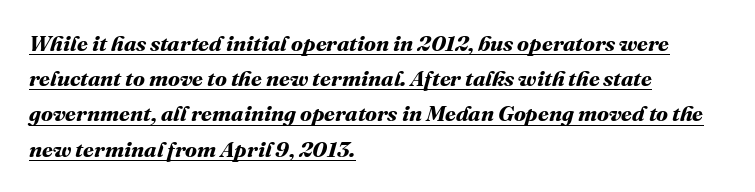
The image shows 22 px bold type; set left-aligned, normal line spacing (1.6x), normal letter spacing, underlined.
